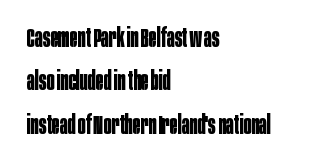
Q: Is the text bold? A: Yes.
Q: Is the text italic (slanted)? A: No, it is upright.
Q: Is the text underlined? A: No.
Q: How is the paragraph aligned? A: Left-aligned.
Q: Is the spacing between letters normal or unusually wide? A: Normal.
Q: Is the spacing between lines tight, normal or loose? A: Normal.
